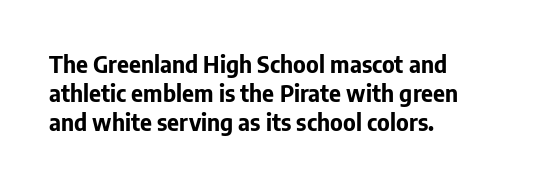
{"italic": "no", "bold": "yes", "underline": "no", "align": "left", "line_spacing": "normal", "line_spacing_ratio": 1.26, "letter_spacing": "normal", "letter_spacing_em": 0.0, "glyph_px": 23}
